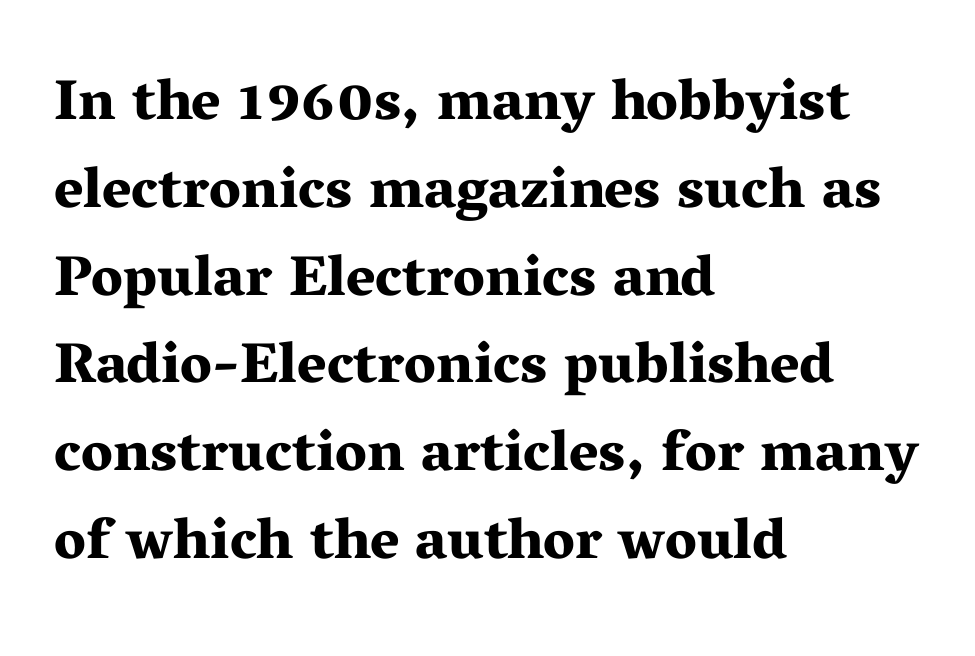
The image shows 57 px bold, wide serif type, upright; set left-aligned, normal line spacing (1.54x), normal letter spacing, not underlined; medium stroke contrast and a medium x-height.
